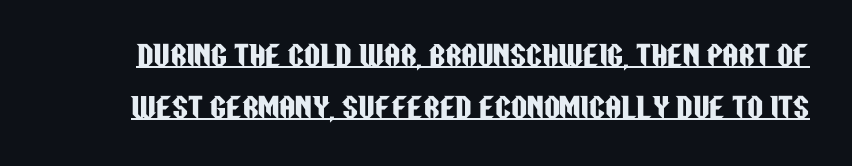
{"serif": "no", "italic": "no", "width": "condensed", "stroke_contrast": "low", "x_height": "large", "monospaced": "no", "underline": "yes", "line_spacing_ratio": 1.85, "letter_spacing": "normal", "letter_spacing_em": 0.0, "glyph_px": 28}
